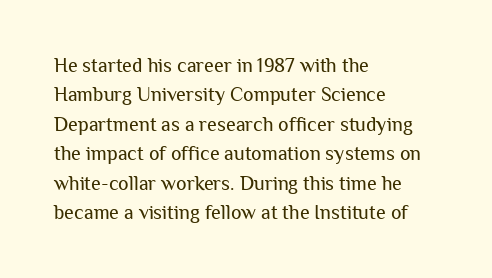
The image shows 20 px text type, upright; set left-aligned, normal line spacing (1.47x), normal letter spacing, not underlined.
